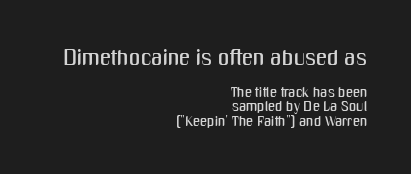
Q: Is the text italic (slanted)? A: No, it is upright.
Q: Is the text underlined? A: No.
Q: How is the paragraph aligned? A: Right-aligned.
Q: Is the spacing between letters normal or unusually wide? A: Normal.
Q: Is the spacing between lines tight, normal or loose? A: Tight.
Q: Which block of text is set in a larger size, the first (top) or the second (bottom)? A: The first (top) one.
